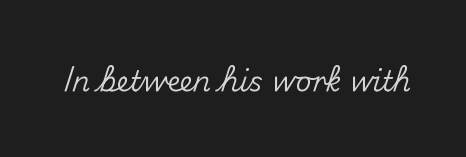
The image shows 28 px sans-serif type; set normal letter spacing, not underlined; medium stroke contrast and a small x-height.
